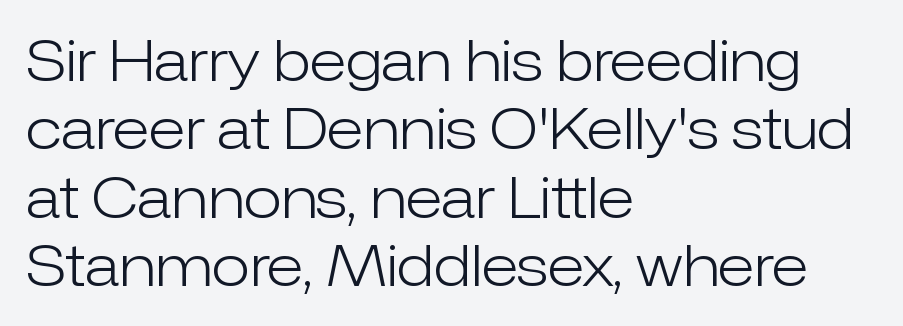
No italicization has been applied; the sample stays upright. These glyphs show unthickened strokes, regular width or finer. Caption: multi-line text, flush left, ragged right. Students, note that the glyphs here touch the page at normal intervals.
